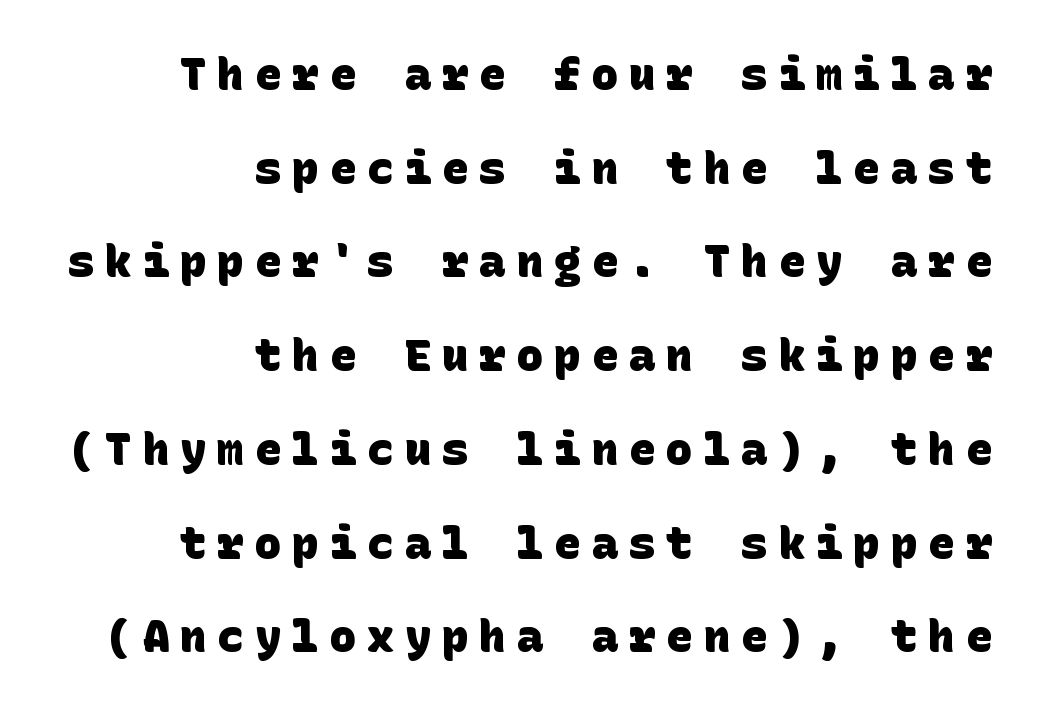
The image shows 44 px heavy sans-serif type; set right-aligned, loose line spacing (2.13x), unusually wide letter spacing (+0.25 em), not underlined; low stroke contrast and a large x-height.
